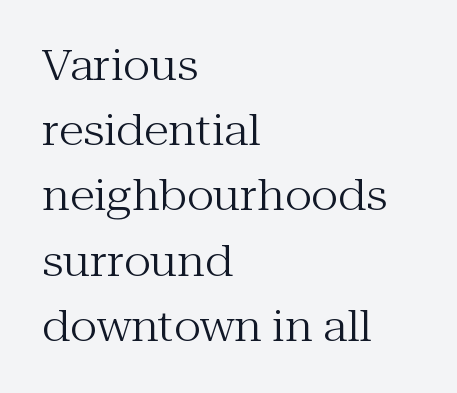
{"serif": "yes", "italic": "no", "bold": "no", "weight": "regular", "width": "normal", "stroke_contrast": "medium", "x_height": "medium", "monospaced": "no", "underline": "no", "align": "left", "line_spacing": "normal", "line_spacing_ratio": 1.59, "letter_spacing": "normal", "letter_spacing_em": 0.0, "glyph_px": 41}
